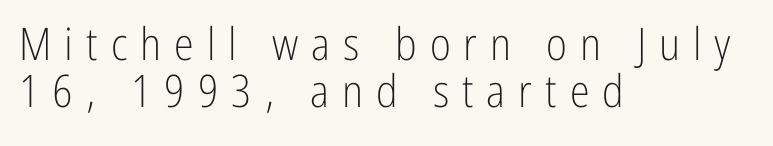
Tracking value appears strongly positive — letters spread wide. Casual observation: everything's shoved over to the left. Proportional: the letters do not fall into vertical columns. In terms of leading, this rendering errs on the cramped side. The rendering shows plain stroke endings on the letterforms — a sans-serif design.
